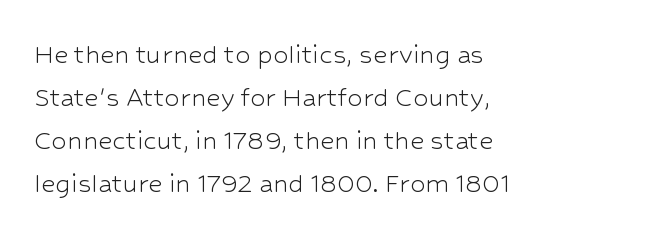
Q: Is the text bold? A: No.
Q: Is the text italic (slanted)? A: No, it is upright.
Q: Is the typeface a serif or a sans-serif typeface? A: Sans-serif.
Q: Is the text underlined? A: No.
Q: How is the paragraph aligned? A: Left-aligned.
Q: Is the spacing between letters normal or unusually wide? A: Normal.
Q: Is the spacing between lines tight, normal or loose? A: Normal.
Q: Width (condensed, normal, or wide)? A: Normal.
Q: Stroke contrast? A: Low.
Q: x-height? A: Medium.
Q: Monospaced? A: No.
